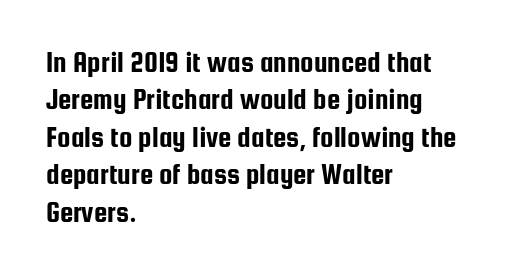
Q: Is the text italic (slanted)? A: No, it is upright.
Q: Is the typeface a serif or a sans-serif typeface? A: Sans-serif.
Q: Is the text underlined? A: No.
Q: How is the paragraph aligned? A: Left-aligned.
Q: Is the spacing between letters normal or unusually wide? A: Normal.
Q: Is the spacing between lines tight, normal or loose? A: Normal.
Q: Width (condensed, normal, or wide)? A: Condensed.
Q: Stroke contrast? A: Low.
Q: x-height? A: Medium.
Q: Monospaced? A: No.
